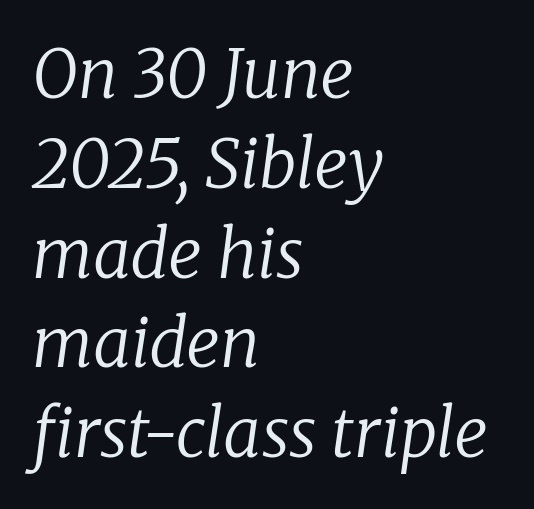
{"serif": "yes", "italic": "yes", "lean": "right", "slant_degrees": 8, "bold": "no", "weight": "regular", "width": "normal", "stroke_contrast": "low", "x_height": "medium", "monospaced": "no", "underline": "no", "align": "left", "line_spacing": "normal", "line_spacing_ratio": 1.34, "letter_spacing": "normal", "letter_spacing_em": 0.0, "glyph_px": 67}
